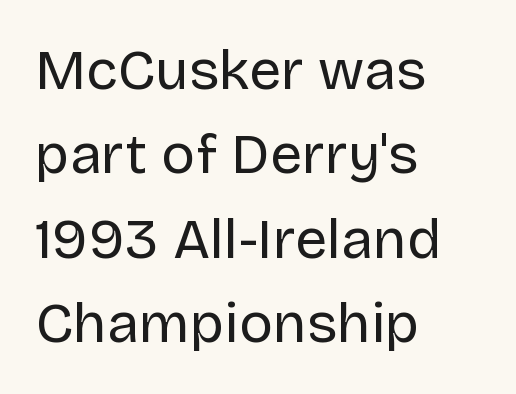
Glance below the letters and you will spot only blank space. Check where the strokes stop: nothing finishes them off — pure sans. If you drew a line through each stem, it would be perfectly vertical. Each stroke keeps to a modest, everyday thickness or less. The text block is weighted toward the left margin, trailing off unevenly rightward. These lines are rendered in a variable-pitch font.
